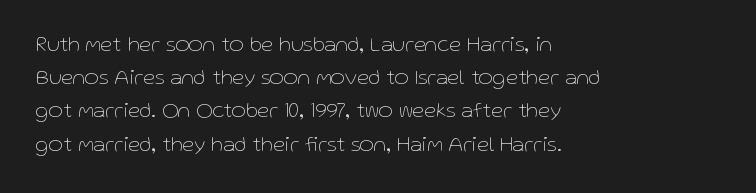
{"italic": "no", "bold": "no", "underline": "no", "align": "left", "line_spacing": "normal", "line_spacing_ratio": 1.51, "letter_spacing": "normal", "letter_spacing_em": 0.0, "glyph_px": 22}
